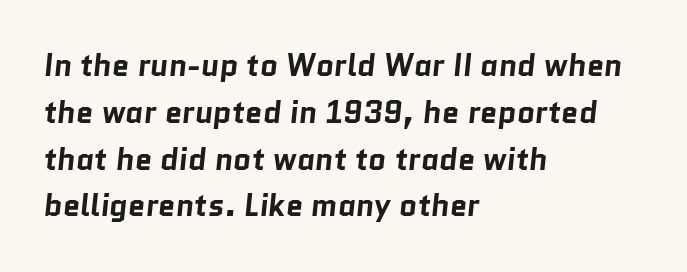
The image shows 31 px bold sans-serif type; set left-aligned, normal line spacing (1.51x), normal letter spacing, not underlined; low stroke contrast and a medium x-height.
